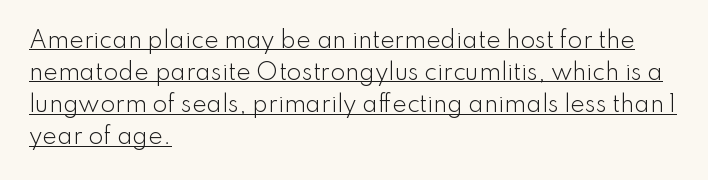
Q: Is the text bold? A: No.
Q: Is the text italic (slanted)? A: No, it is upright.
Q: Is the text underlined? A: Yes.
Q: How is the paragraph aligned? A: Left-aligned.
Q: Is the spacing between letters normal or unusually wide? A: Normal.
Q: Is the spacing between lines tight, normal or loose? A: Normal.
